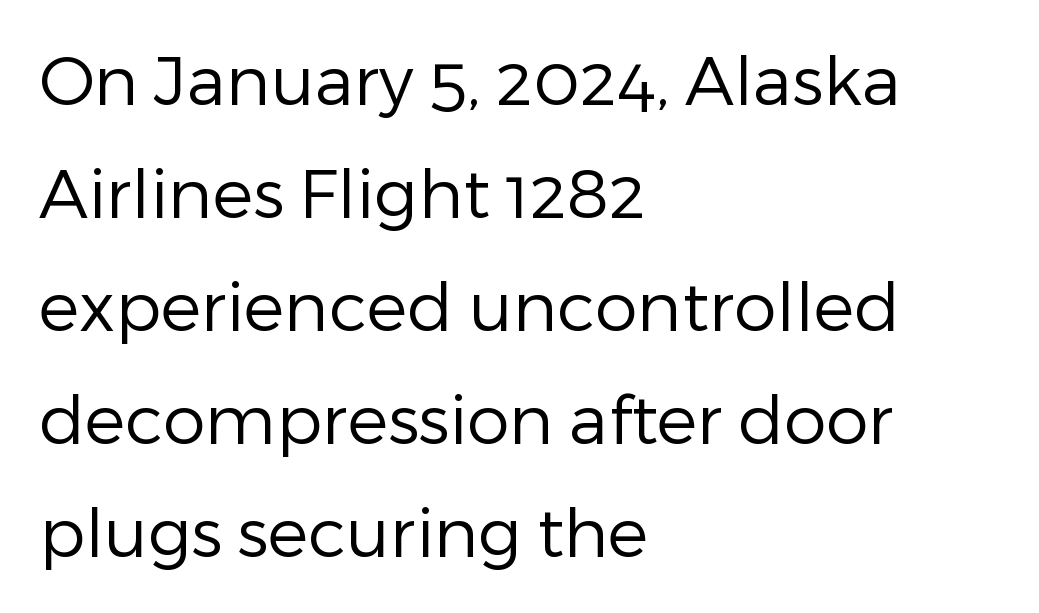
Q: Is the text bold? A: No.
Q: Is the text italic (slanted)? A: No, it is upright.
Q: Is the typeface a serif or a sans-serif typeface? A: Sans-serif.
Q: Is the text underlined? A: No.
Q: How is the paragraph aligned? A: Left-aligned.
Q: Is the spacing between letters normal or unusually wide? A: Normal.
Q: Is the spacing between lines tight, normal or loose? A: Normal.
Q: Width (condensed, normal, or wide)? A: Normal.
Q: Stroke contrast? A: Low.
Q: x-height? A: Medium.
Q: Monospaced? A: No.
